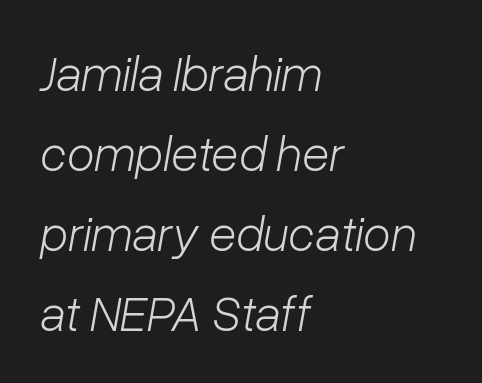
Rule under the text: the space is simply empty. On a weight scale, this lands at 450 or below. Where is the straight margin? On the left. Regular leading. Slant detected: the letters are inclined.
